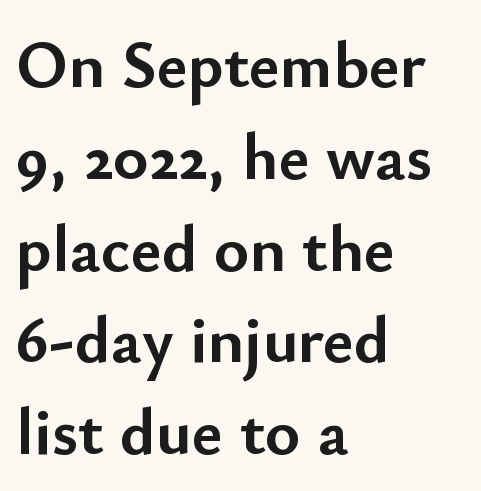
The lines sit at an ordinary, default distance from one another. A typesetter would label this face a sans. Caption: standard tracking, unaltered. The face used here is proportionally spaced, like ordinary book or web type. Unmarked baselines from the first word to the last.
